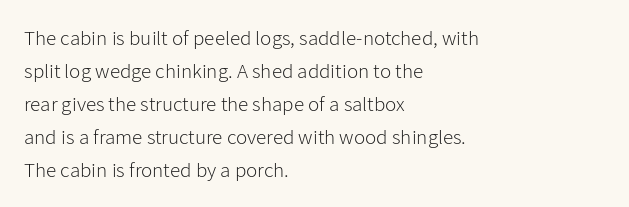
{"italic": "no", "bold": "no", "underline": "no", "align": "left", "line_spacing": "normal", "line_spacing_ratio": 1.57, "letter_spacing": "normal", "letter_spacing_em": 0.0, "glyph_px": 21}
